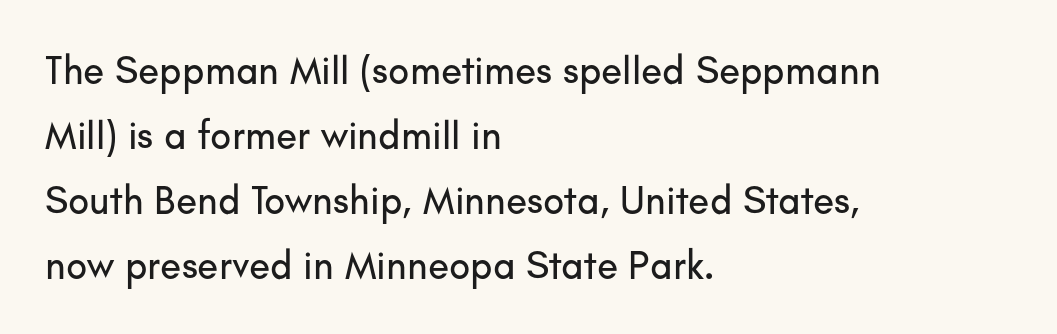
Unmarked baselines from the first word to the last. The characters display no serif detailing; their extremities are plain. The block of text has a typical density, with ordinary space between rows. A typesetter would call this proportional, since set widths differ per character.
